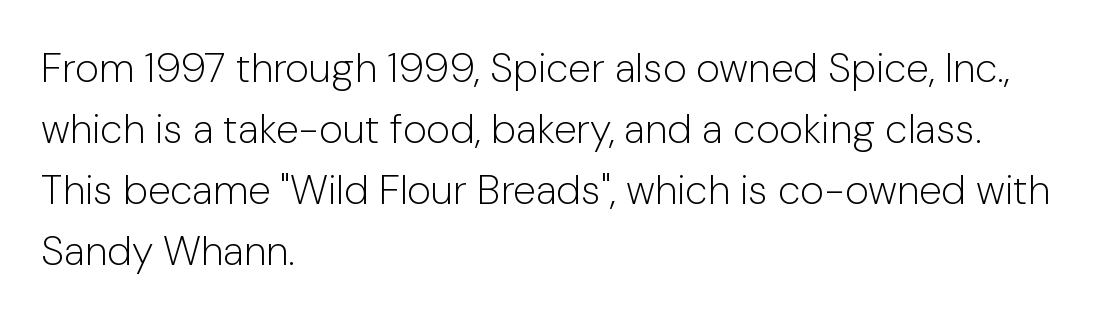
In terms of posture, this sample is upright. The rendering anchors every line to the left-hand side. Characters follow at the spacing the type designer built in. Vertical stems look standard width or narrower in stroke.
